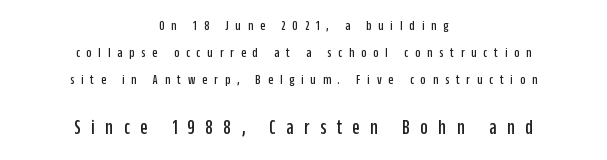
The image shows 21 px text type, upright; set centered, loose line spacing (1.92x), unusually wide letter spacing (+0.5 em), not underlined; the second (bottom) block is 1.5x larger.
